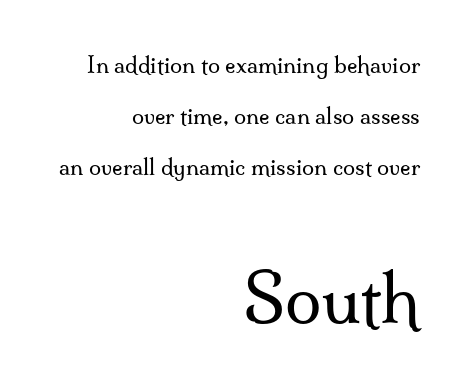
The image shows 66 px regular-weight serif type, upright; set right-aligned, loose line spacing (2.32x), normal letter spacing, not underlined; the second (bottom) block is 3.0x larger; medium stroke contrast and a small x-height.
